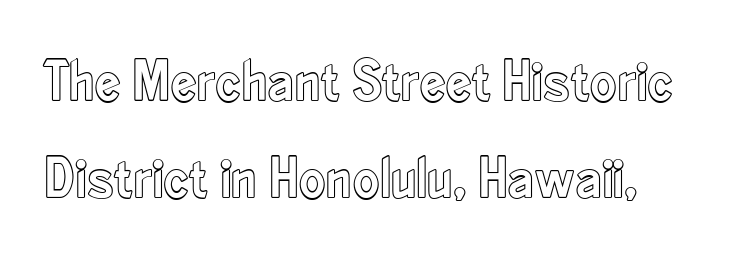
Is this a fixed-width face? No — the glyphs have proportional, varying widths. One glance says typical: line gaps are just what's usual. In terms of letterspacing, this is plain default setting. This is the regular roman posture of the typeface. Bare-footed words on every line.
